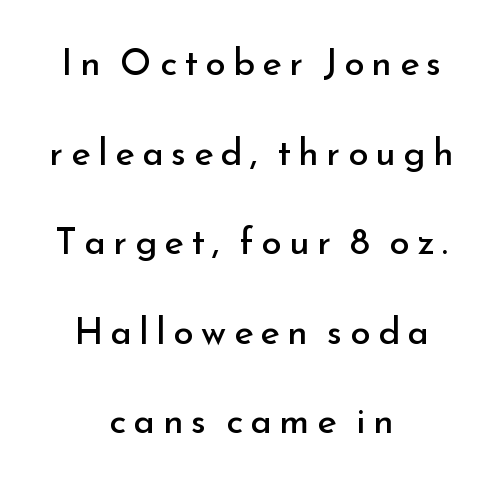
Q: Is the text bold? A: No.
Q: Is the text italic (slanted)? A: No, it is upright.
Q: Is the typeface a serif or a sans-serif typeface? A: Sans-serif.
Q: Is the text underlined? A: No.
Q: How is the paragraph aligned? A: Centered.
Q: Is the spacing between letters normal or unusually wide? A: Unusually wide.
Q: Is the spacing between lines tight, normal or loose? A: Loose.
Q: Width (condensed, normal, or wide)? A: Normal.
Q: Stroke contrast? A: Low.
Q: x-height? A: Small.
Q: Monospaced? A: No.
